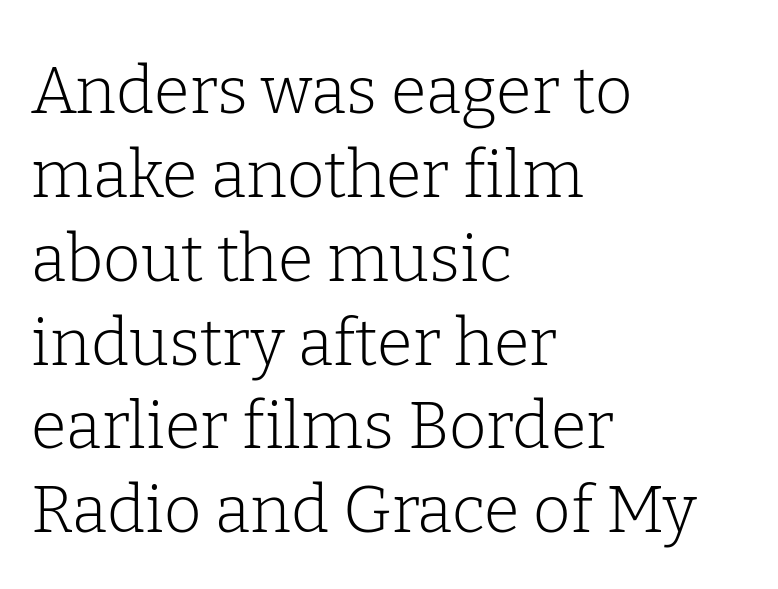
Q: Is the text bold? A: No.
Q: Is the text italic (slanted)? A: No, it is upright.
Q: Is the typeface a serif or a sans-serif typeface? A: Serif.
Q: Is the text underlined? A: No.
Q: How is the paragraph aligned? A: Left-aligned.
Q: Is the spacing between letters normal or unusually wide? A: Normal.
Q: Is the spacing between lines tight, normal or loose? A: Normal.
Q: Width (condensed, normal, or wide)? A: Normal.
Q: Stroke contrast? A: Low.
Q: x-height? A: Medium.
Q: Monospaced? A: No.
